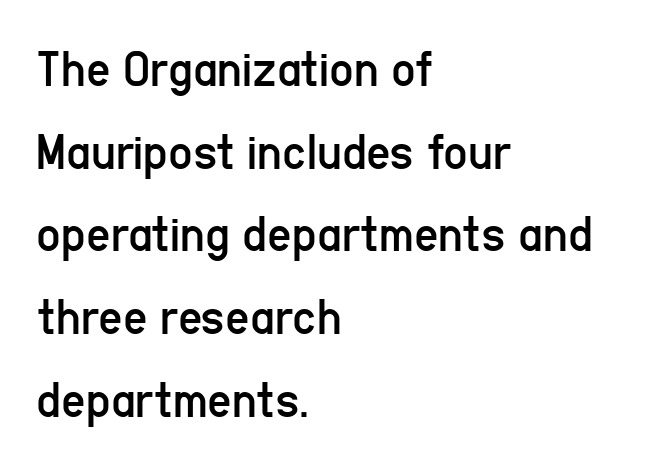
The image shows 53 px regular-weight, condensed sans-serif type, upright; set left-aligned, normal line spacing (1.56x), normal letter spacing, not underlined; low stroke contrast and a medium x-height.
